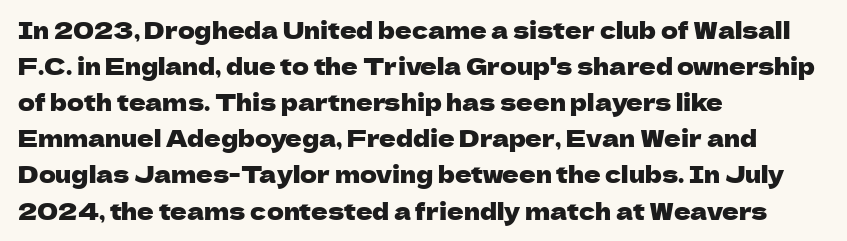
The image shows 23 px text type, upright; set left-aligned, normal line spacing (1.57x), normal letter spacing, not underlined.
